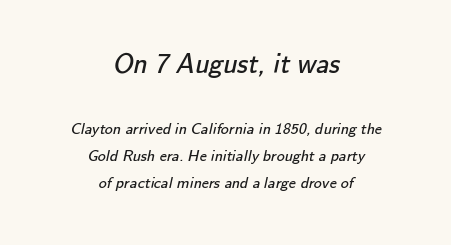
Q: Is the text bold? A: No.
Q: Is the typeface a serif or a sans-serif typeface? A: Sans-serif.
Q: Is the text underlined? A: No.
Q: How is the paragraph aligned? A: Centered.
Q: Is the spacing between letters normal or unusually wide? A: Normal.
Q: Is the spacing between lines tight, normal or loose? A: Normal.
Q: Which block of text is set in a larger size, the first (top) or the second (bottom)? A: The first (top) one.
Q: Width (condensed, normal, or wide)? A: Normal.
Q: Stroke contrast? A: Low.
Q: x-height? A: Small.
Q: Monospaced? A: No.
